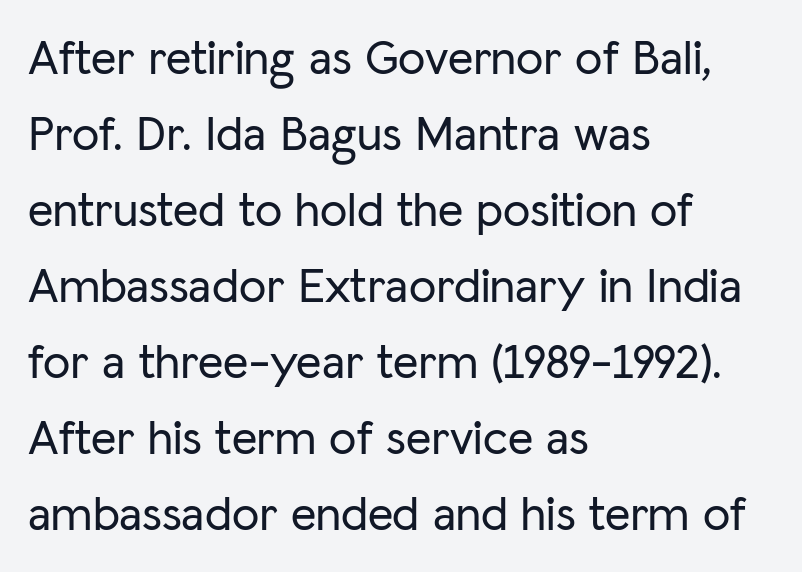
Is this a sans? Yes — the strokes have no serifs. Every character sits straight up, as roman type does. Summary of vertical rhythm: regular, with standard interline spacing. Is this a fixed-width face? No — the glyphs have proportional, varying widths. Quick note: underline off.
